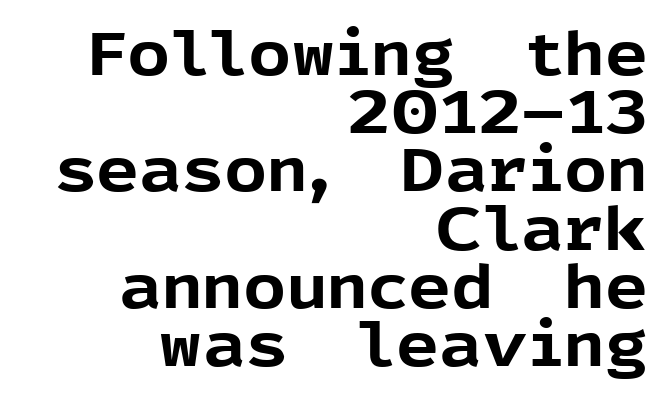
{"serif": "no", "italic": "no", "bold": "yes", "weight": "bold", "width": "normal", "x_height": "medium", "monospaced": "no", "underline": "no", "align": "right", "line_spacing": "tight", "line_spacing_ratio": 0.97, "letter_spacing": "normal", "letter_spacing_em": 0.0, "glyph_px": 60}
